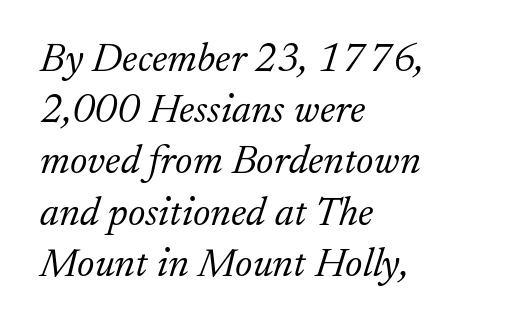
Each letter keeps its own natural width here, so spacing adapts to shape. Yep, those are serifs on the letters. This rendering uses left alignment, leaving the right contour irregular. Letters have the restrained weight of plain body copy at most. Words float on clear page, feet unadorned.
